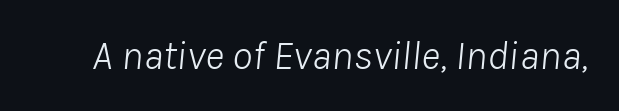
Q: Is the text bold? A: No.
Q: Is the text italic (slanted)? A: Yes, it leans right by about 8 degrees.
Q: Is the text underlined? A: No.
Q: Is the spacing between letters normal or unusually wide? A: Normal.
Q: Width (condensed, normal, or wide)? A: Normal.
Q: Stroke contrast? A: Low.
Q: x-height? A: Medium.
Q: Monospaced? A: No.
